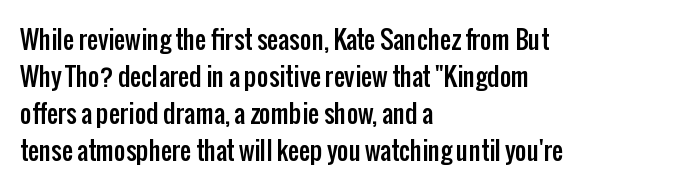
The image shows 25 px text type, upright; set left-aligned, normal line spacing (1.48x), normal letter spacing, not underlined.
